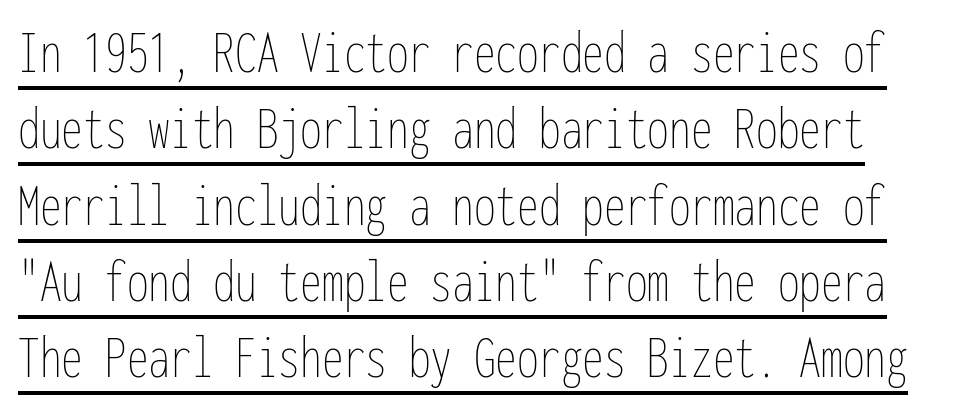
{"italic": "no", "bold": "no", "weight": "thin", "width": "condensed", "stroke_contrast": "low", "x_height": "medium", "monospaced": "yes", "underline": "yes", "align": "left", "line_spacing_ratio": 1.23, "letter_spacing": "normal", "letter_spacing_em": 0.0, "glyph_px": 62}
